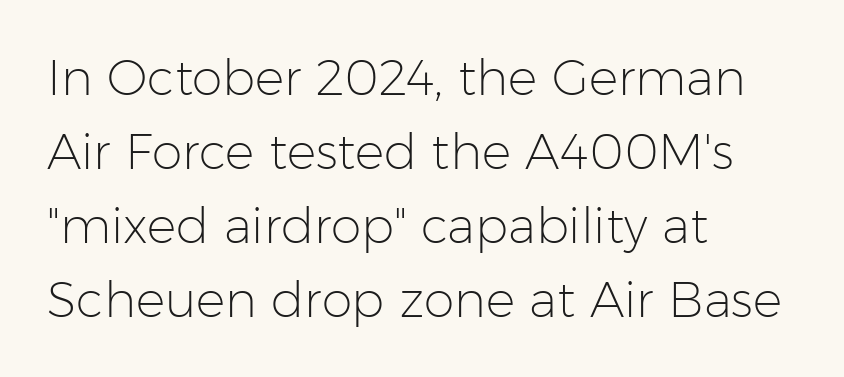
The image shows 49 px light sans-serif type, upright; set left-aligned, normal line spacing (1.51x), normal letter spacing, not underlined; low stroke contrast and a medium x-height.
